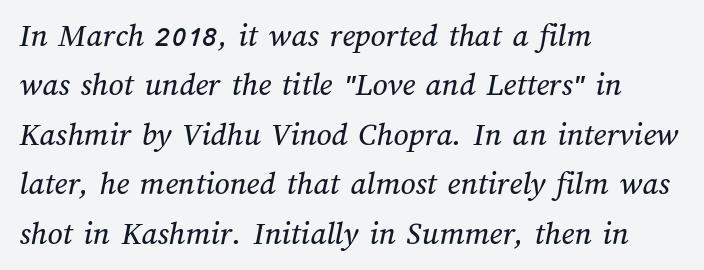
Tracking here is standard; glyphs follow each other at the usual distance. Think of a printed novel: that variable character pitch is what you see here. How would I describe the line gaps? Plain and ordinary. The foot of each line stays bare and open.
